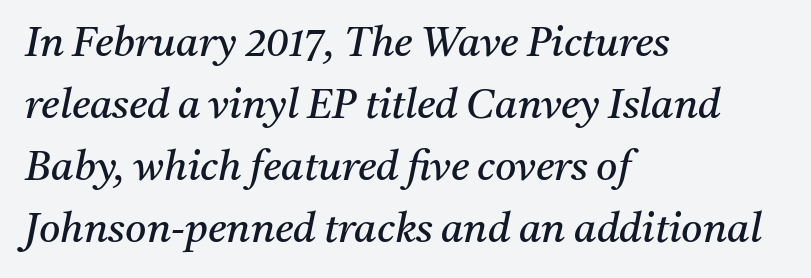
{"serif": "yes", "italic": "yes", "lean": "right", "slant_degrees": 11, "bold": "no", "weight": "regular", "width": "normal", "stroke_contrast": "medium", "x_height": "medium", "monospaced": "no", "underline": "no", "align": "left", "line_spacing": "normal", "line_spacing_ratio": 1.51, "letter_spacing": "normal", "letter_spacing_em": 0.0, "glyph_px": 41}
